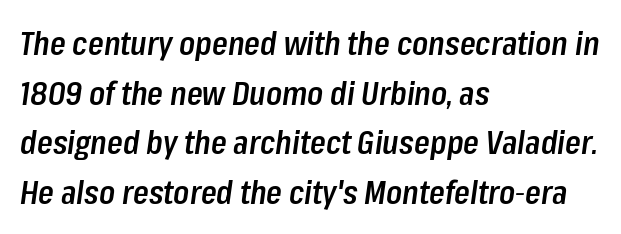
The image shows 32 px semibold, condensed type, italic (leaning right); set left-aligned, normal line spacing (1.55x), normal letter spacing, not underlined; low stroke contrast and a medium x-height.
